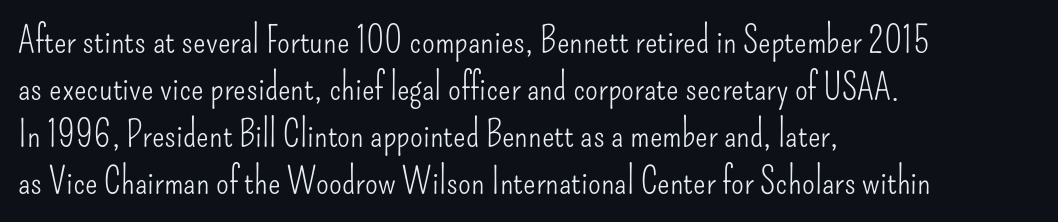
Tall strokes in this sample are plumb rather than angled. The characters are drawn with everyday or finer stroke widths. Baseline-to-baseline distance is the conventional proportion of letter height. I'd call this a sans setting — the letters go barefoot. Between one letter and the next there's only the usual sliver of space.
